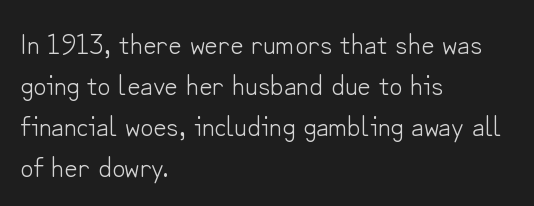
The image shows 29 px light sans-serif type, upright; set left-aligned, normal line spacing (1.41x), normal letter spacing, not underlined; low stroke contrast and a small x-height.
